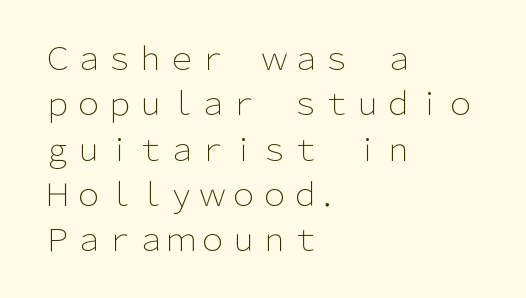
{"serif": "no", "italic": "no", "bold": "no", "weight": "light", "width": "normal", "stroke_contrast": "low", "x_height": "medium", "monospaced": "no", "underline": "no", "align": "left", "line_spacing": "normal", "line_spacing_ratio": 1.46, "letter_spacing": "normal", "letter_spacing_em": 0.0, "glyph_px": 31}
